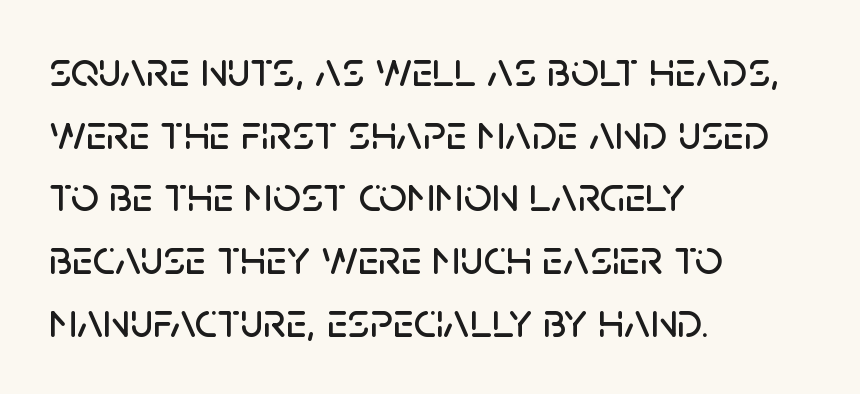
Q: Is the text italic (slanted)? A: No, it is upright.
Q: Is the typeface a serif or a sans-serif typeface? A: Sans-serif.
Q: Is the text underlined? A: No.
Q: How is the paragraph aligned? A: Left-aligned.
Q: Is the spacing between letters normal or unusually wide? A: Normal.
Q: Is the spacing between lines tight, normal or loose? A: Normal.
Q: Width (condensed, normal, or wide)? A: Normal.
Q: Stroke contrast? A: Low.
Q: x-height? A: Large.
Q: Monospaced? A: No.
